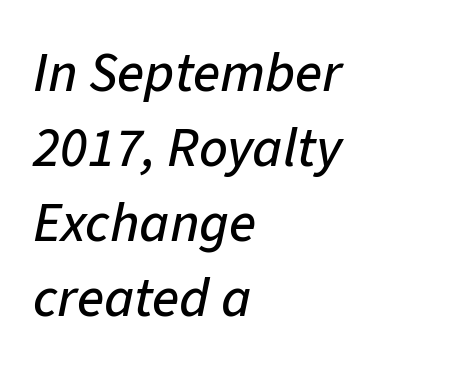
Q: Is the text italic (slanted)? A: Yes, it leans right by about 11 degrees.
Q: Is the text underlined? A: No.
Q: How is the paragraph aligned? A: Left-aligned.
Q: Is the spacing between letters normal or unusually wide? A: Normal.
Q: Is the spacing between lines tight, normal or loose? A: Normal.
Q: Width (condensed, normal, or wide)? A: Normal.
Q: Stroke contrast? A: Low.
Q: x-height? A: Medium.
Q: Monospaced? A: No.
